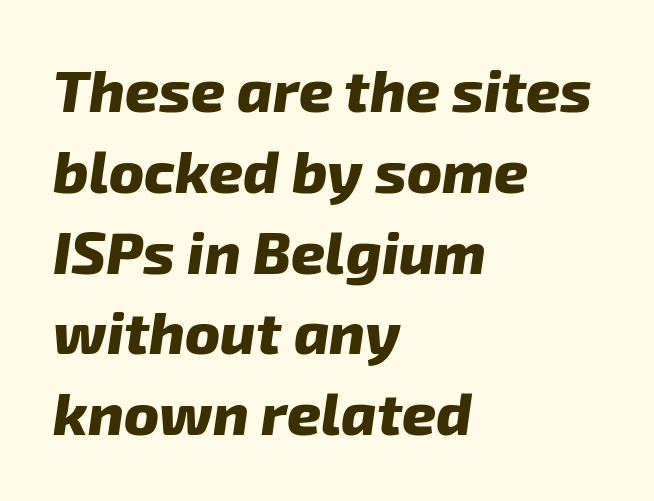
{"italic": "yes", "lean": "right", "slant_degrees": 8, "bold": "yes", "weight": "heavy", "width": "normal", "stroke_contrast": "low", "x_height": "medium", "monospaced": "no", "underline": "no", "align": "left", "line_spacing": "normal", "line_spacing_ratio": 1.37, "letter_spacing": "normal", "letter_spacing_em": 0.0, "glyph_px": 59}
